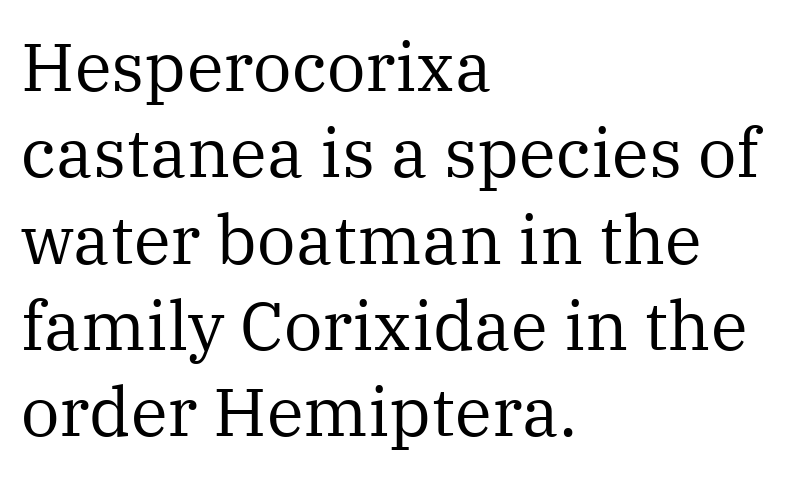
Q: Is the text bold? A: No.
Q: Is the text italic (slanted)? A: No, it is upright.
Q: Is the typeface a serif or a sans-serif typeface? A: Serif.
Q: Is the text underlined? A: No.
Q: How is the paragraph aligned? A: Left-aligned.
Q: Is the spacing between letters normal or unusually wide? A: Normal.
Q: Is the spacing between lines tight, normal or loose? A: Normal.
Q: Width (condensed, normal, or wide)? A: Normal.
Q: Stroke contrast? A: Medium.
Q: x-height? A: Medium.
Q: Monospaced? A: No.
